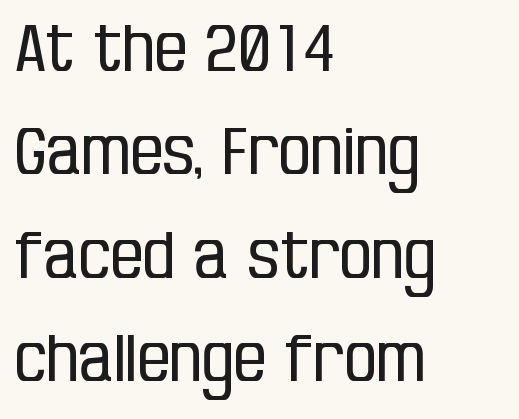
{"serif": "no", "italic": "no", "bold": "no", "weight": "regular", "width": "condensed", "stroke_contrast": "low", "x_height": "large", "monospaced": "no", "underline": "no", "align": "left", "line_spacing": "normal", "line_spacing_ratio": 1.59, "letter_spacing": "normal", "letter_spacing_em": 0.0, "glyph_px": 65}
